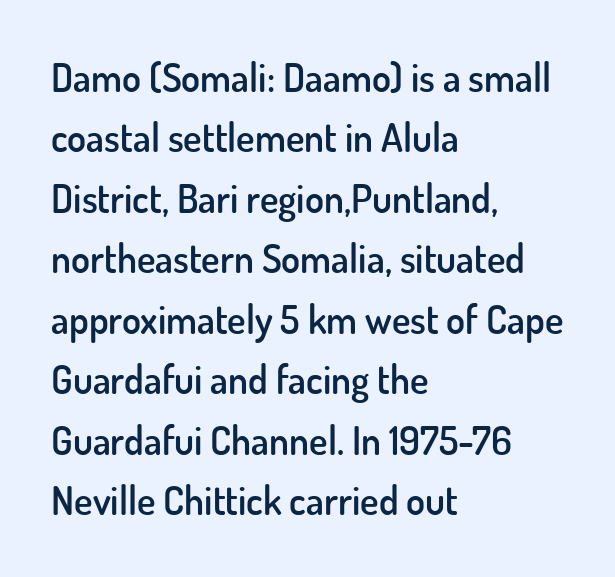
The image shows 39 px semibold sans-serif type, upright; set left-aligned, normal line spacing (1.55x), normal letter spacing, not underlined; low stroke contrast and a small x-height.
